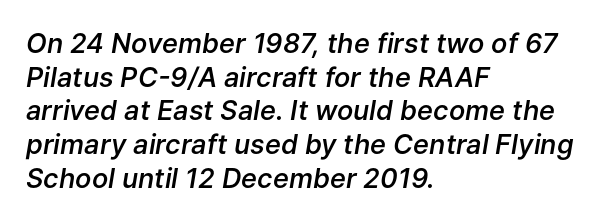
{"italic": "yes", "lean": "right", "slant_degrees": 9, "bold": "semi", "underline": "no", "align": "left", "line_spacing": "normal", "line_spacing_ratio": 1.25, "letter_spacing": "normal", "letter_spacing_em": 0.0, "glyph_px": 27}
